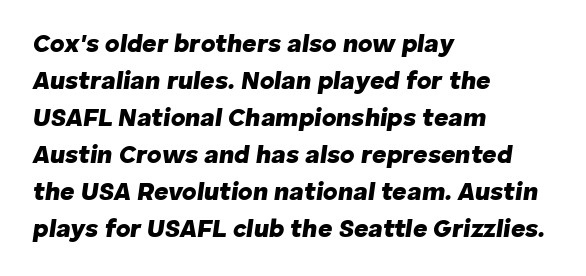
The image shows 25 px bold type, italic (leaning right); set left-aligned, normal line spacing (1.48x), normal letter spacing, not underlined.
